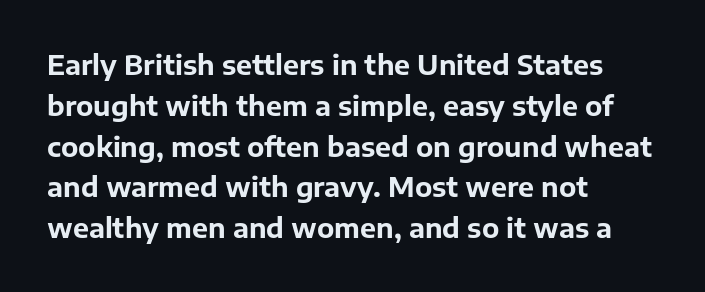
The image shows 27 px bold type, upright; set left-aligned, normal line spacing (1.51x), normal letter spacing, not underlined.
